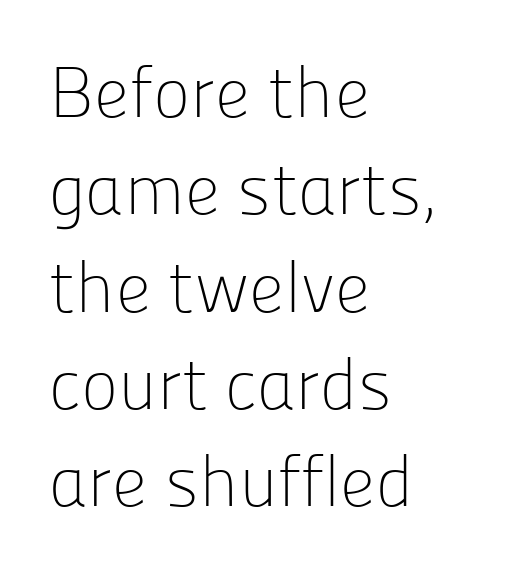
Q: Is the text bold? A: No.
Q: Is the text italic (slanted)? A: No, it is upright.
Q: Is the typeface a serif or a sans-serif typeface? A: Sans-serif.
Q: Is the text underlined? A: No.
Q: How is the paragraph aligned? A: Left-aligned.
Q: Is the spacing between letters normal or unusually wide? A: Normal.
Q: Is the spacing between lines tight, normal or loose? A: Normal.
Q: Width (condensed, normal, or wide)? A: Normal.
Q: Stroke contrast? A: Low.
Q: x-height? A: Medium.
Q: Monospaced? A: No.
